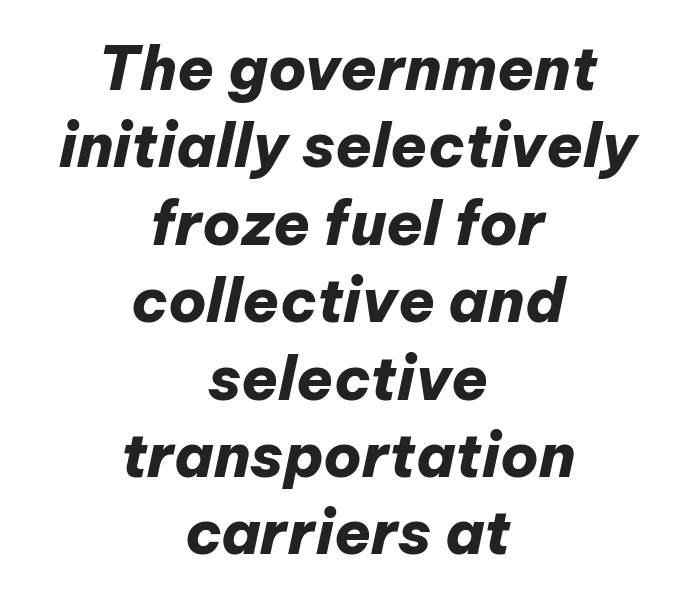
{"italic": "yes", "lean": "right", "slant_degrees": 12, "bold": "yes", "weight": "heavy", "width": "normal", "stroke_contrast": "low", "x_height": "medium", "monospaced": "no", "underline": "no", "align": "center", "line_spacing": "normal", "line_spacing_ratio": 1.29, "letter_spacing": "normal", "letter_spacing_em": 0.0, "glyph_px": 60}
